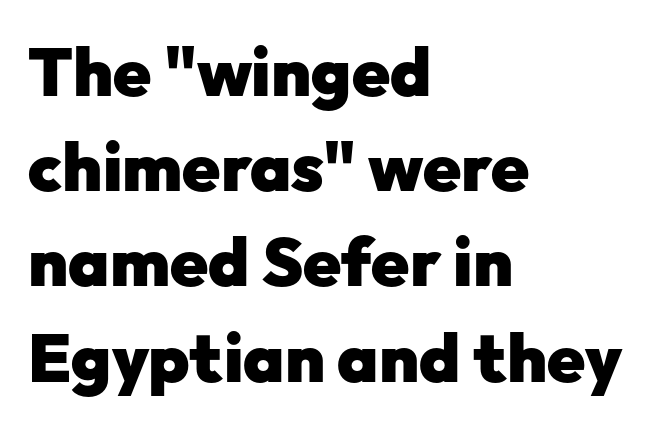
{"serif": "no", "italic": "no", "bold": "yes", "weight": "heavy", "width": "normal", "stroke_contrast": "low", "x_height": "medium", "monospaced": "no", "underline": "no", "align": "left", "line_spacing": "normal", "line_spacing_ratio": 1.4, "letter_spacing": "normal", "letter_spacing_em": 0.0, "glyph_px": 68}
